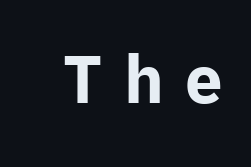
{"serif": "no", "italic": "no", "bold": "yes", "weight": "bold", "width": "normal", "stroke_contrast": "low", "x_height": "medium", "monospaced": "no", "underline": "no", "letter_spacing": "wide", "letter_spacing_em": 0.32, "glyph_px": 67}
